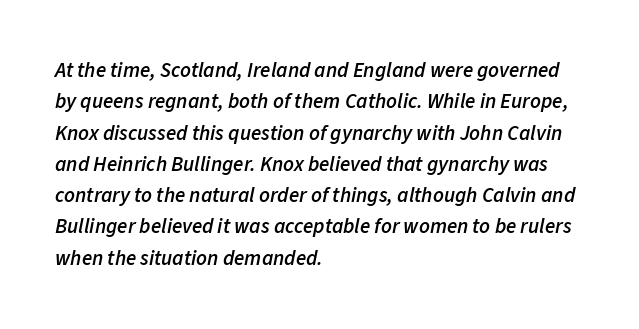
The block of text has a typical density, with ordinary space between rows. The letterforms sit shoulder to shoulder at normal distance. Looking at the ascenders, they clearly lean. Rule under the text: the space is simply empty.
